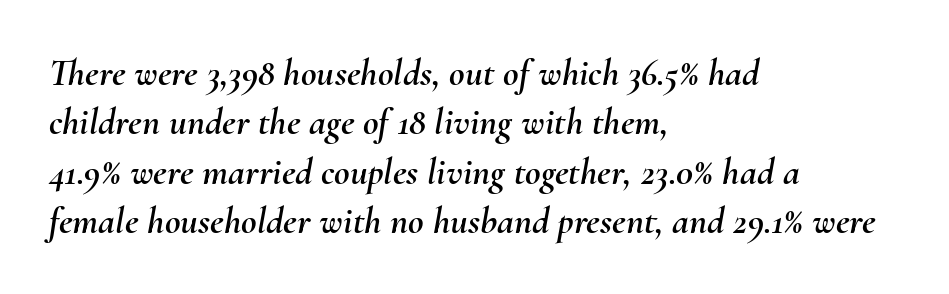
Q: Is the text italic (slanted)? A: Yes, it leans right by about 10 degrees.
Q: Is the text underlined? A: No.
Q: How is the paragraph aligned? A: Left-aligned.
Q: Is the spacing between letters normal or unusually wide? A: Normal.
Q: Is the spacing between lines tight, normal or loose? A: Normal.
Q: Width (condensed, normal, or wide)? A: Normal.
Q: Stroke contrast? A: Medium.
Q: x-height? A: Small.
Q: Monospaced? A: No.
